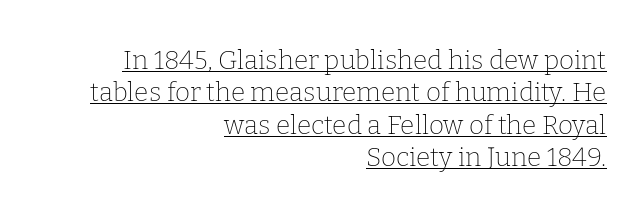
The image shows 26 px text type, upright; set right-aligned, normal line spacing (1.25x), normal letter spacing, underlined.
